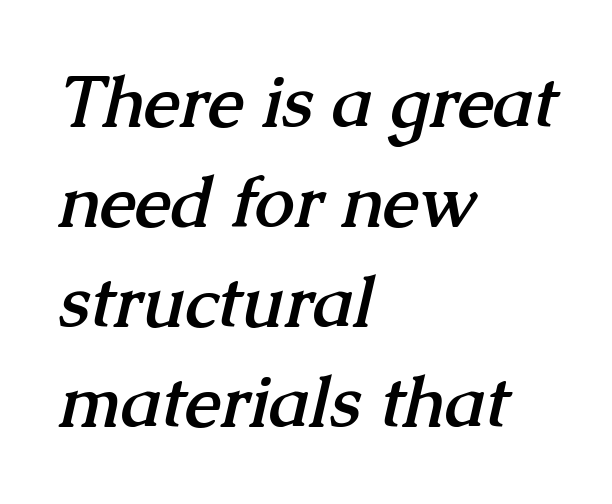
The image shows 71 px semibold serif type; set left-aligned, normal line spacing (1.41x), normal letter spacing, not underlined; medium stroke contrast and a medium x-height.
